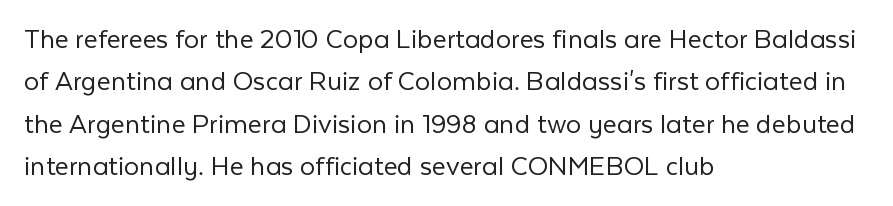
The image shows 30 px light sans-serif type, upright; set left-aligned, normal line spacing (1.41x), normal letter spacing, not underlined; low stroke contrast and a medium x-height.
